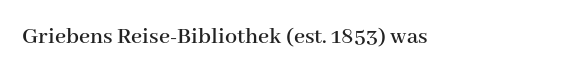
The image shows 24 px text type, upright; set normal letter spacing, not underlined.
